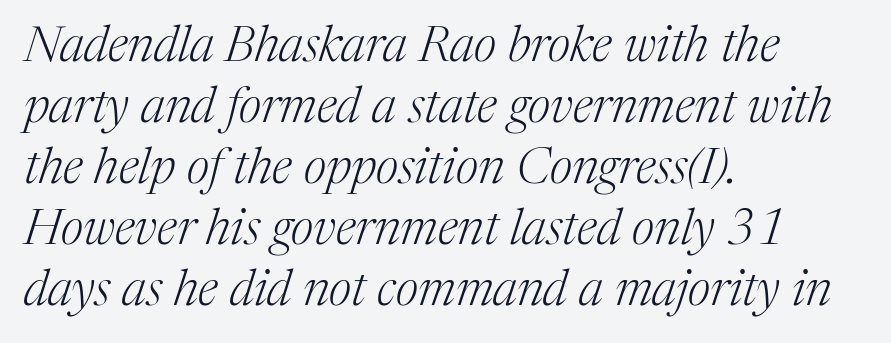
Q: Is the text bold? A: No.
Q: Is the text italic (slanted)? A: Yes, it leans right by about 17 degrees.
Q: Is the typeface a serif or a sans-serif typeface? A: Serif.
Q: Is the text underlined? A: No.
Q: How is the paragraph aligned? A: Left-aligned.
Q: Is the spacing between letters normal or unusually wide? A: Normal.
Q: Width (condensed, normal, or wide)? A: Normal.
Q: Stroke contrast? A: Medium.
Q: x-height? A: Medium.
Q: Monospaced? A: No.
